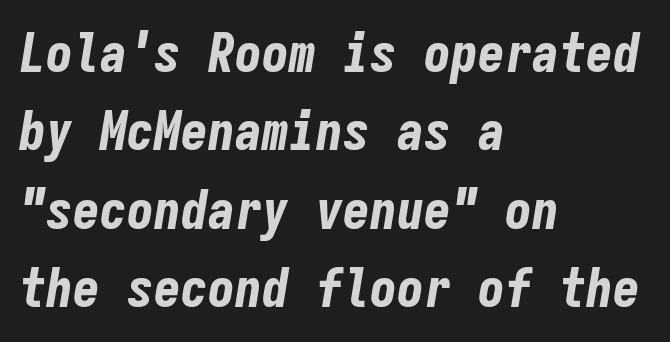
The image shows 54 px bold, condensed type, italic (leaning right), monospaced; set left-aligned, normal line spacing (1.45x), normal letter spacing, not underlined; low stroke contrast and a medium x-height.
